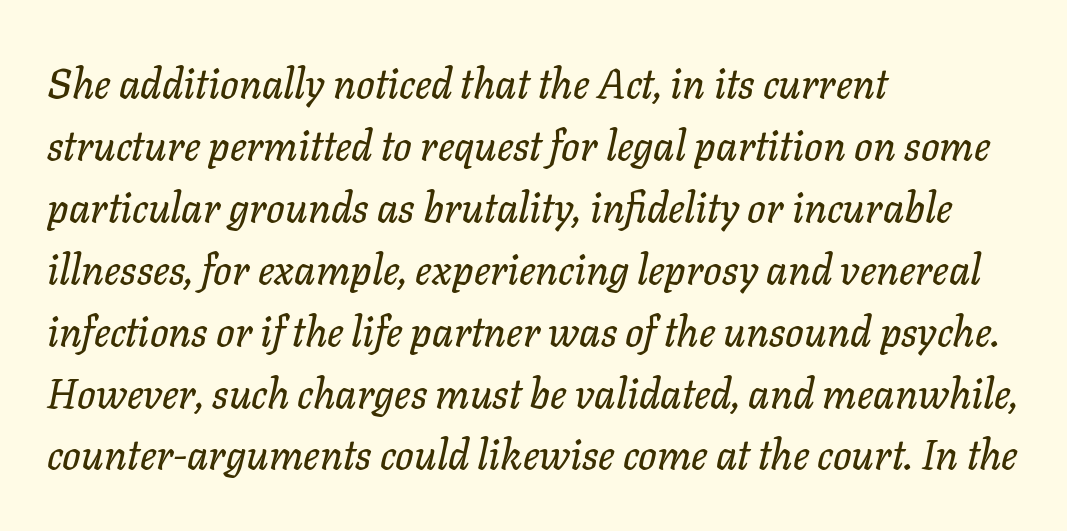
Is this a fixed-width face? No — the glyphs have proportional, varying widths. Standard letterfit; no display-style spreading of the glyphs. The string is rendered with underlining switched off. The rendering uses a moderate line-height, typical for paragraphs.
